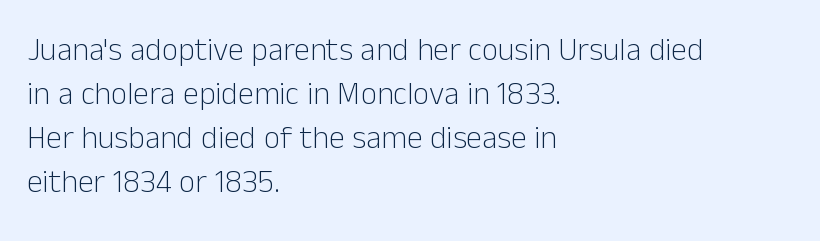
The image shows 32 px light sans-serif type, upright; set left-aligned, normal line spacing (1.38x), normal letter spacing, not underlined; low stroke contrast and a medium x-height.
